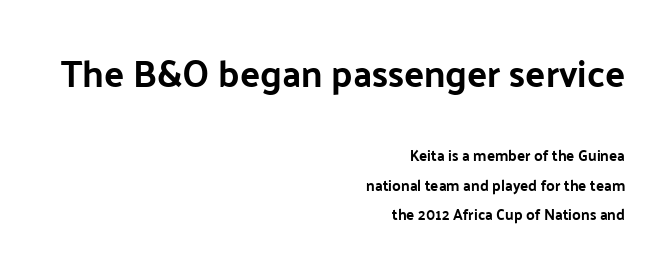
Vertical spacing — loose. If you drew a ruler down the right edge, every line would touch it. In terms of weight, the rendering is a true, heavy bold. This sample uses a sans-serif face. Nothing unusual about the tracking: characters are spaced as the font intends. Glance below the letters and you will spot only blank space.
